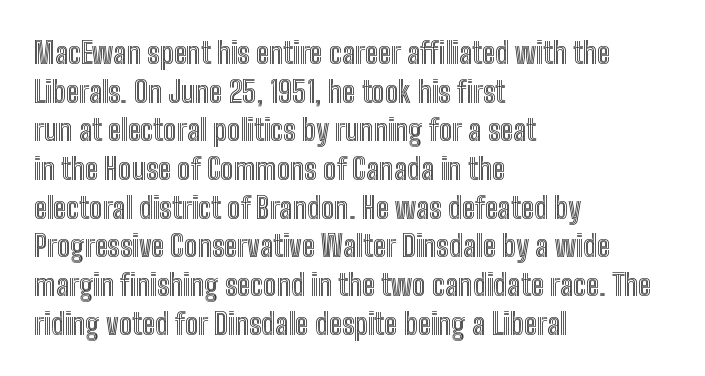
Q: Is the text italic (slanted)? A: No, it is upright.
Q: Is the text underlined? A: No.
Q: How is the paragraph aligned? A: Left-aligned.
Q: Is the spacing between letters normal or unusually wide? A: Normal.
Q: Is the spacing between lines tight, normal or loose? A: Normal.
Q: Width (condensed, normal, or wide)? A: Condensed.
Q: x-height? A: Medium.
Q: Monospaced? A: No.
